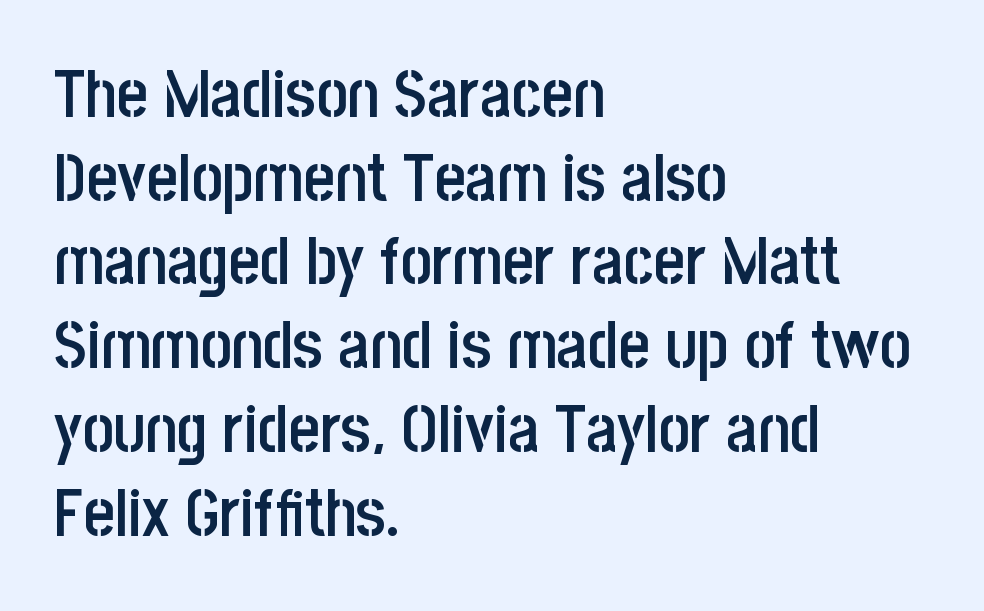
The face used here is proportionally spaced, like ordinary book or web type. The strokes are fattened partway — semibold, not bold. In terms of leading, this rendering sits right in the middle. Which margin do the lines hug? The left one — the right edge is uneven. A sans-serif font was chosen for this passage. Beneath every word, the page is bare.
